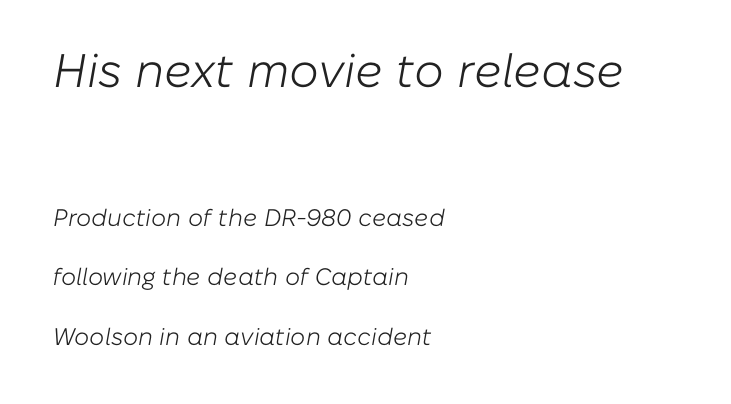
The image shows 47 px light type, italic (leaning right); set left-aligned, loose line spacing (2.49x), normal letter spacing, not underlined; the first (top) block is 1.96x larger; low stroke contrast and a medium x-height.
